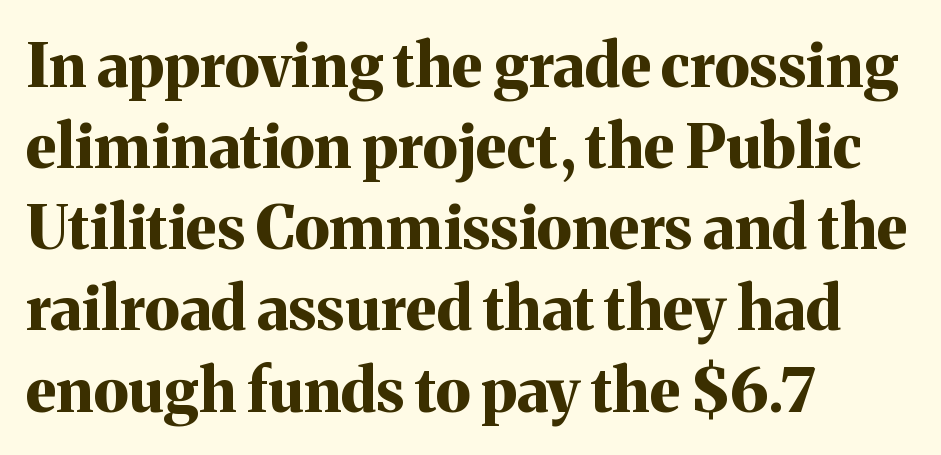
Strong, thick strokes mark this as bold type. Proportional: the letters do not fall into vertical columns. Horizontally, the lines are justified to the leading edge only. The passage shown is not underscored anywhere. Compared with typical body copy, the letter spacing here is the same.
